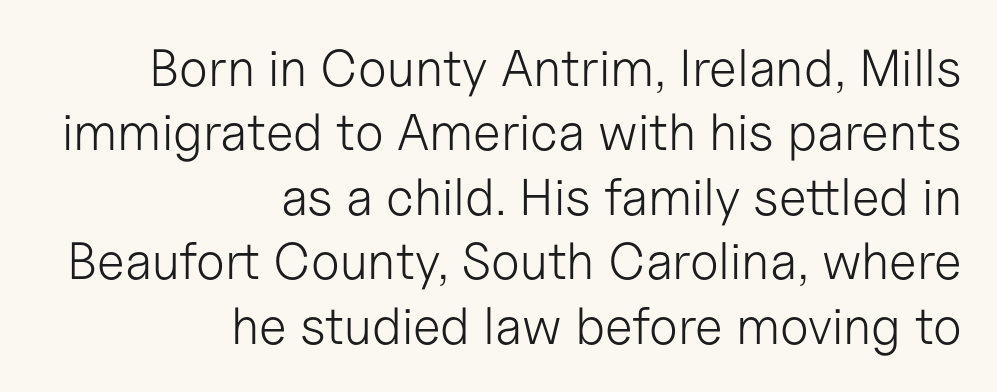
The image shows 52 px light sans-serif type, upright; set right-aligned, line spacing 1.24x, normal letter spacing, not underlined; low stroke contrast and a medium x-height.
